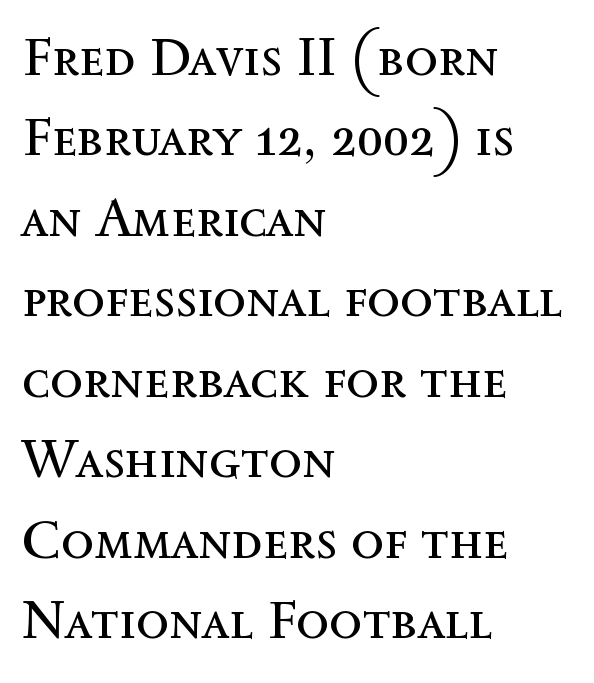
Q: Is the text bold? A: No.
Q: Is the text italic (slanted)? A: No, it is upright.
Q: Is the text underlined? A: No.
Q: How is the paragraph aligned? A: Left-aligned.
Q: Is the spacing between letters normal or unusually wide? A: Normal.
Q: Is the spacing between lines tight, normal or loose? A: Normal.
Q: Width (condensed, normal, or wide)? A: Normal.
Q: x-height? A: Medium.
Q: Monospaced? A: No.
